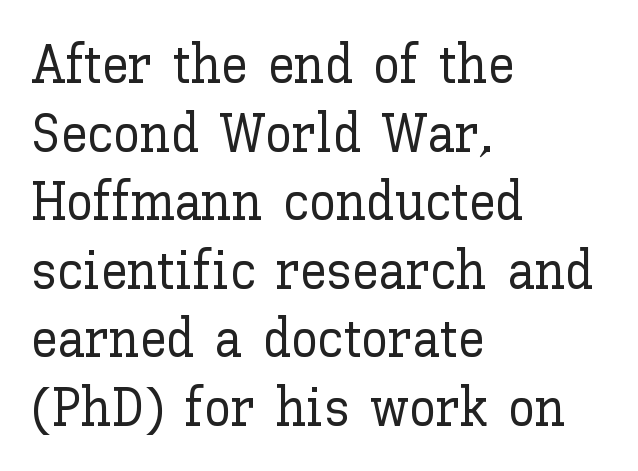
{"italic": "no", "width": "normal", "stroke_contrast": "low", "x_height": "medium", "monospaced": "no", "underline": "no", "align": "left", "line_spacing": "normal", "line_spacing_ratio": 1.27, "letter_spacing": "normal", "letter_spacing_em": 0.0, "glyph_px": 54}
